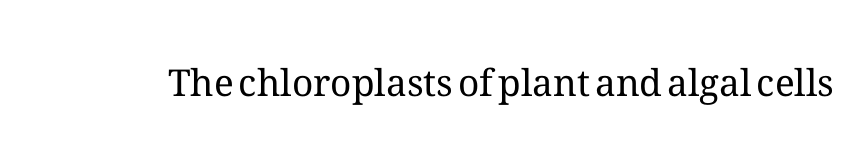
Stems and bowls with no extra thickness — not bold. Think of a printed novel: that variable character pitch is what you see here. The specimen omits any rule beneath the text block's lines. Between one letter and the next there's only the usual sliver of space. Every stem runs plumb, perpendicular to the baseline.
